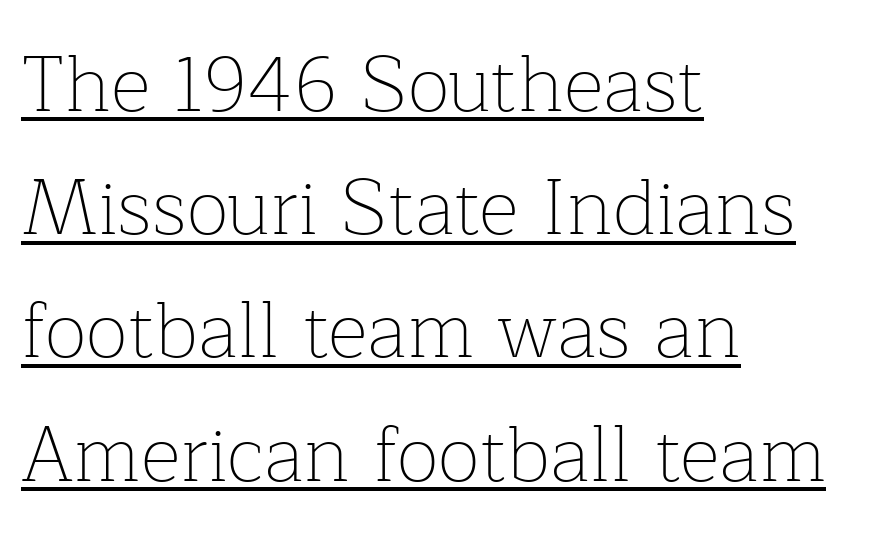
Is this a fixed-width face? No — the glyphs have proportional, varying widths. What kind of face is this? One with serifs. Is there an underline? Yes — a line sits under the letters. Quick note: not italic, upright. The rows are spaced the way most documents space them. The rendering keeps characters at their native spacing.
